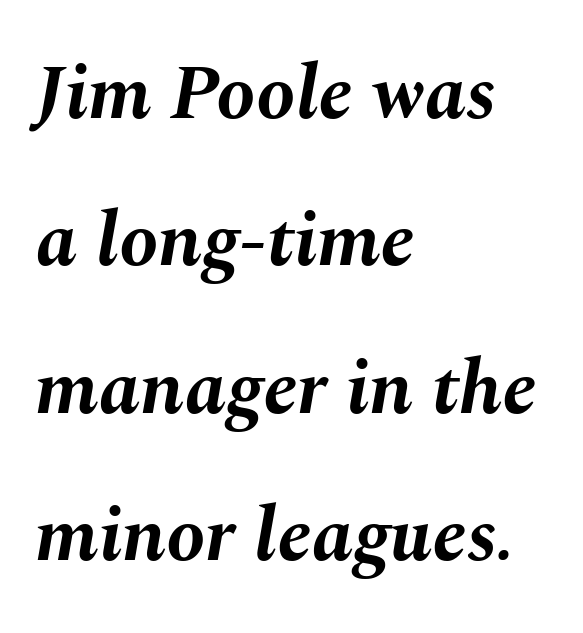
{"italic": "yes", "lean": "right", "slant_degrees": 10, "bold": "yes", "weight": "bold", "width": "normal", "stroke_contrast": "medium", "x_height": "medium", "monospaced": "no", "underline": "no", "align": "left", "line_spacing_ratio": 1.89, "letter_spacing": "normal", "letter_spacing_em": 0.0, "glyph_px": 78}
